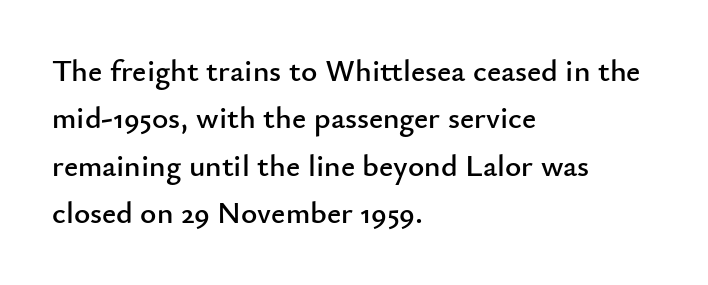
The image shows 31 px sans-serif type, upright; set left-aligned, normal line spacing (1.53x), normal letter spacing, not underlined; low stroke contrast and a small x-height.
